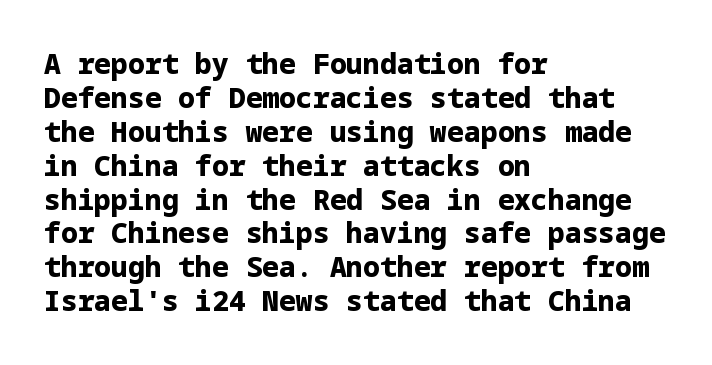
Q: Is the text bold? A: Yes.
Q: Is the text italic (slanted)? A: No, it is upright.
Q: Is the typeface a serif or a sans-serif typeface? A: Sans-serif.
Q: Is the text underlined? A: No.
Q: How is the paragraph aligned? A: Left-aligned.
Q: Is the spacing between letters normal or unusually wide? A: Normal.
Q: Width (condensed, normal, or wide)? A: Normal.
Q: Stroke contrast? A: Low.
Q: x-height? A: Medium.
